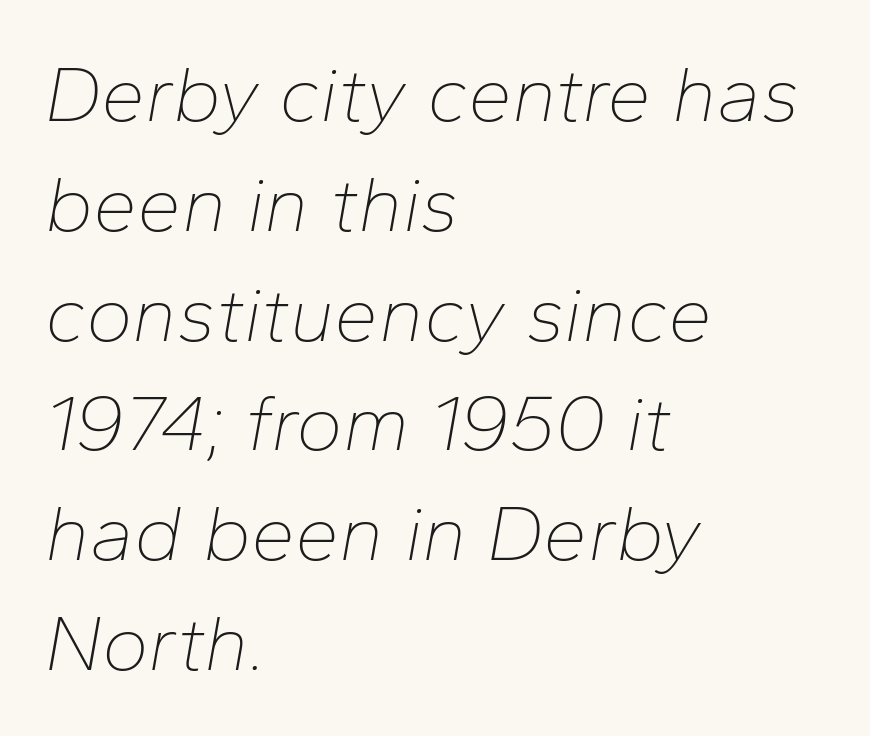
{"italic": "yes", "lean": "right", "slant_degrees": 10, "bold": "no", "weight": "thin", "width": "normal", "stroke_contrast": "low", "x_height": "medium", "monospaced": "no", "underline": "no", "align": "left", "line_spacing": "normal", "line_spacing_ratio": 1.39, "letter_spacing": "normal", "letter_spacing_em": 0.0, "glyph_px": 79}
